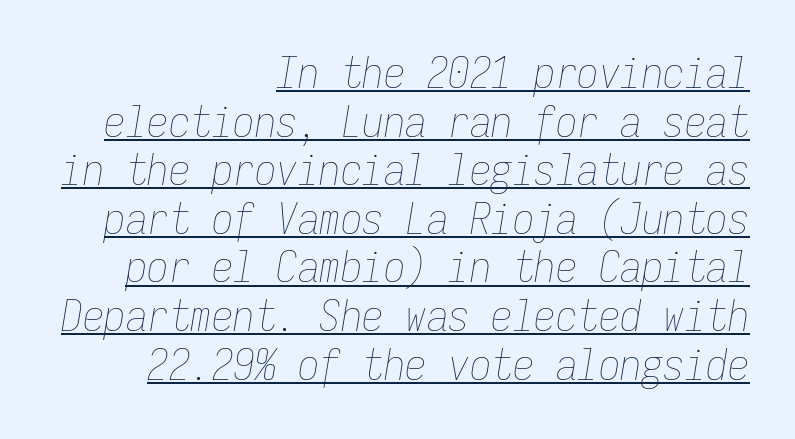
{"italic": "yes", "lean": "right", "slant_degrees": 9, "bold": "no", "weight": "thin", "width": "condensed", "stroke_contrast": "low", "x_height": "medium", "monospaced": "yes", "underline": "yes", "align": "right", "line_spacing": "tight", "line_spacing_ratio": 1.13, "letter_spacing": "normal", "letter_spacing_em": 0.0, "glyph_px": 43}
